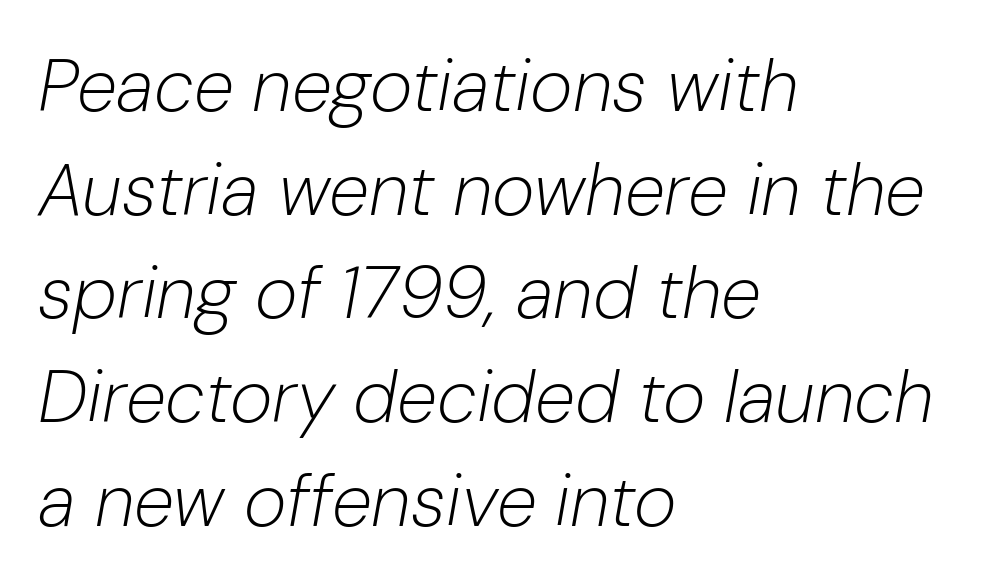
The image shows 73 px light type, italic (leaning right); set left-aligned, normal line spacing (1.42x), normal letter spacing, not underlined; low stroke contrast and a medium x-height.
